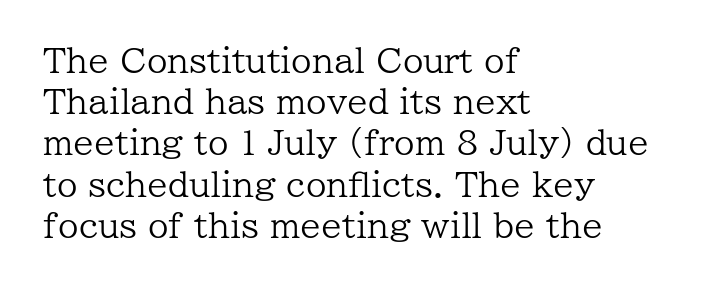
Each stroke keeps to a modest, everyday thickness or less. These lines are rendered in a variable-pitch font. One-word summary of the alignment: left. Upright lettering throughout.
